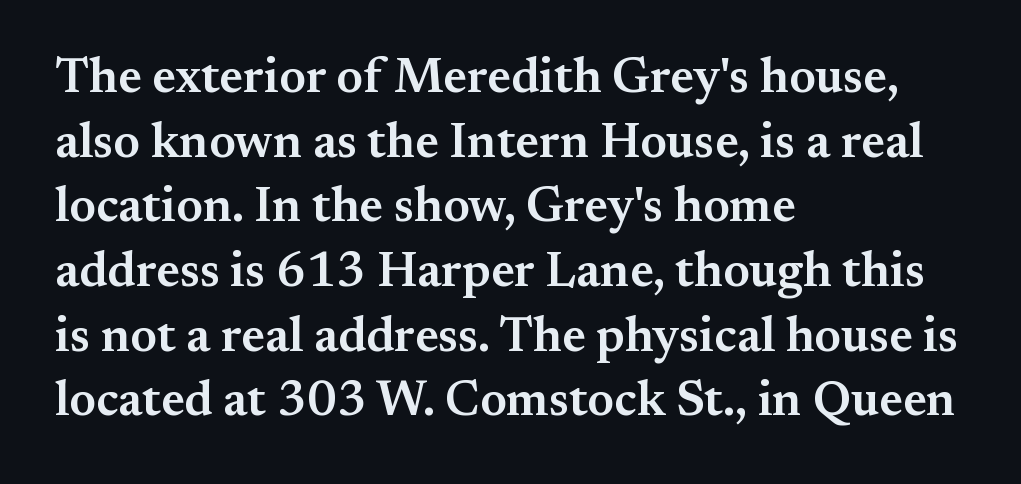
{"serif": "yes", "italic": "no", "bold": "semi", "weight": "semibold", "width": "normal", "stroke_contrast": "medium", "x_height": "small", "monospaced": "no", "underline": "no", "align": "left", "line_spacing": "normal", "line_spacing_ratio": 1.32, "letter_spacing": "normal", "letter_spacing_em": 0.0, "glyph_px": 49}
